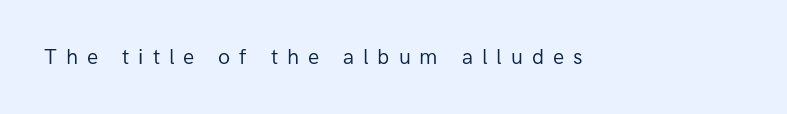
The image shows 21 px text type, upright; set unusually wide letter spacing (+0.43 em), not underlined.
